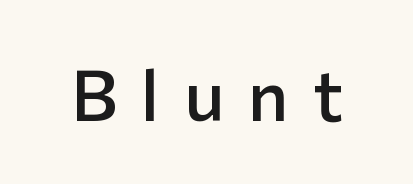
A bare baseline throughout the passage. If you drew a line through each stem, it would be perfectly vertical. A typesetter would label this face a sans. Character widths vary here, with narrow letters taking less room than wide ones. A typesetter would call this heavily tracked-out type. Summary of weight: moderately heavy, a semibold.
